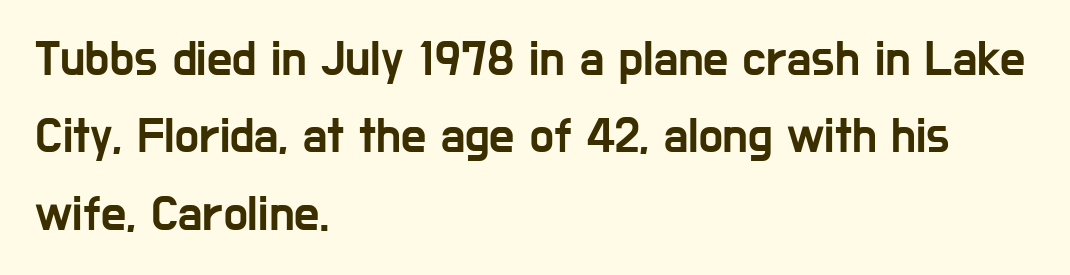
The image shows 50 px condensed sans-serif type, upright; set left-aligned, normal line spacing (1.55x), normal letter spacing, not underlined; low stroke contrast and a medium x-height.
